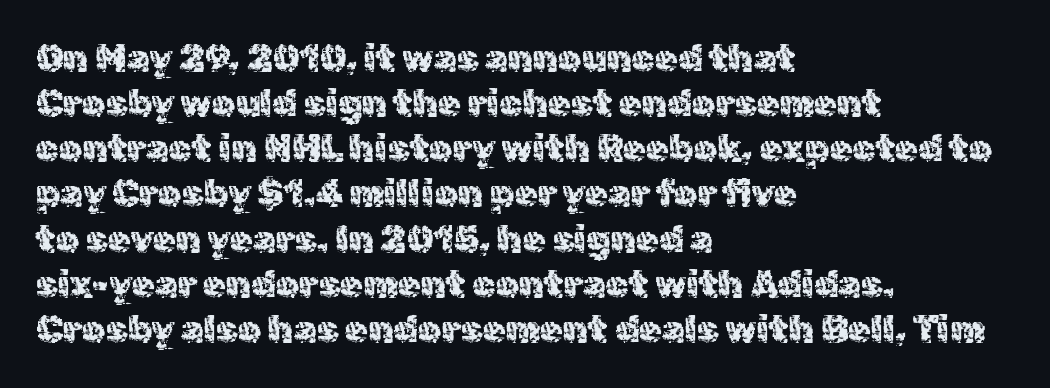
Words float on clear page, feet unadorned. On a weight scale, this lands at 450 or below. This sample is left-justified, so line endings fall wherever the words run out. Do the letters lean? They stand straight. The gaps between neighbouring characters are ordinary and unremarkable. Typographically, this falls in the sans-serif category.
